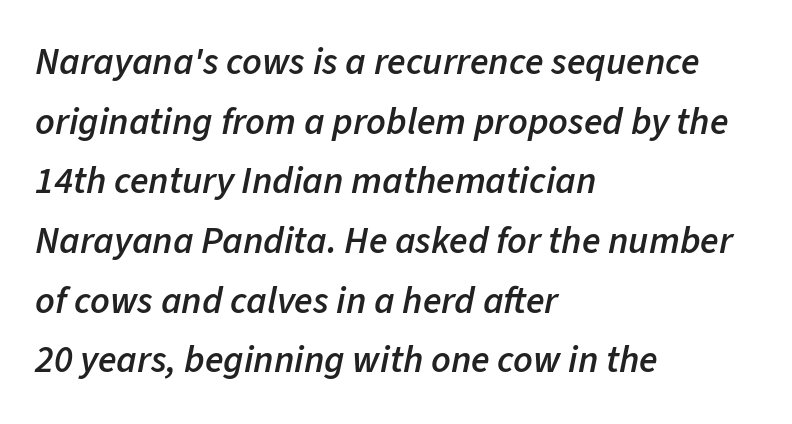
{"italic": "yes", "lean": "right", "slant_degrees": 11, "bold": "semi", "weight": "semibold", "width": "normal", "stroke_contrast": "low", "x_height": "medium", "monospaced": "no", "underline": "no", "align": "left", "line_spacing": "normal", "line_spacing_ratio": 1.57, "letter_spacing": "normal", "letter_spacing_em": 0.0, "glyph_px": 38}
